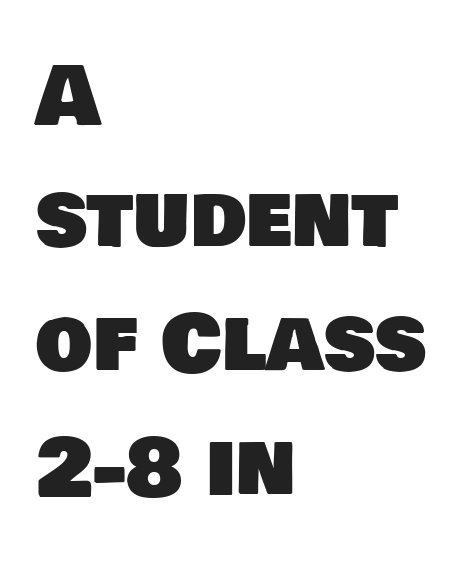
Q: Is the typeface a serif or a sans-serif typeface? A: Sans-serif.
Q: Is the text underlined? A: No.
Q: How is the paragraph aligned? A: Left-aligned.
Q: Is the spacing between letters normal or unusually wide? A: Normal.
Q: Is the spacing between lines tight, normal or loose? A: Normal.
Q: Width (condensed, normal, or wide)? A: Normal.
Q: Stroke contrast? A: Low.
Q: x-height? A: Large.
Q: Monospaced? A: No.
